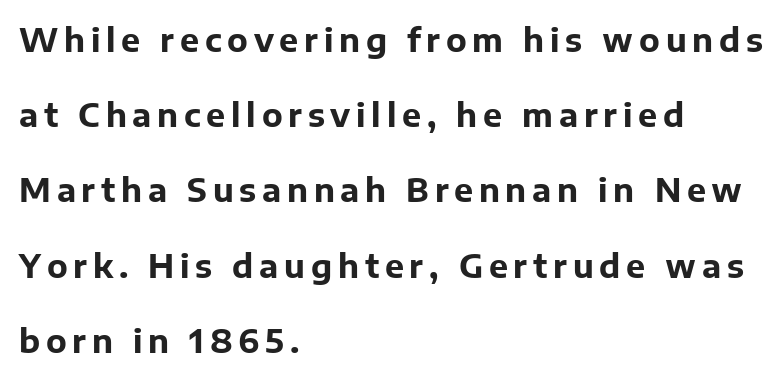
Q: Is the text bold? A: Yes.
Q: Is the text italic (slanted)? A: No, it is upright.
Q: Is the typeface a serif or a sans-serif typeface? A: Sans-serif.
Q: Is the text underlined? A: No.
Q: How is the paragraph aligned? A: Left-aligned.
Q: Is the spacing between lines tight, normal or loose? A: Loose.
Q: Width (condensed, normal, or wide)? A: Normal.
Q: Stroke contrast? A: Low.
Q: x-height? A: Medium.
Q: Monospaced? A: No.
